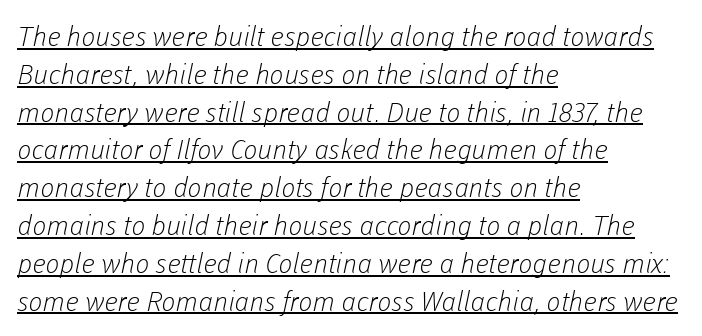
The image shows 27 px text type; set left-aligned, normal line spacing (1.4x), normal letter spacing, underlined.
